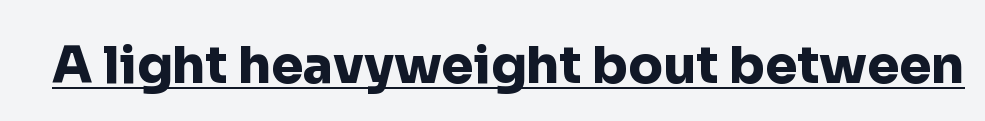
{"serif": "no", "italic": "no", "bold": "yes", "weight": "heavy", "width": "normal", "stroke_contrast": "low", "x_height": "medium", "monospaced": "no", "underline": "yes", "letter_spacing": "normal", "letter_spacing_em": 0.0, "glyph_px": 51}
